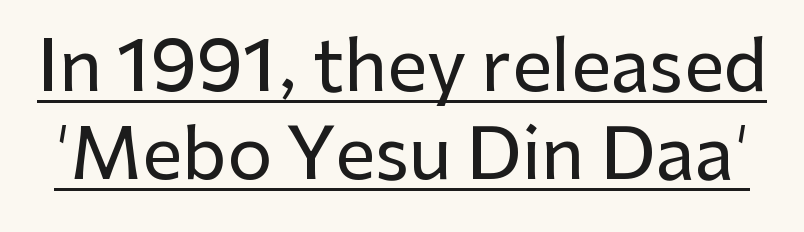
{"serif": "no", "italic": "no", "width": "normal", "stroke_contrast": "low", "x_height": "medium", "monospaced": "no", "underline": "yes", "line_spacing_ratio": 1.24, "letter_spacing": "normal", "letter_spacing_em": 0.0, "glyph_px": 71}
